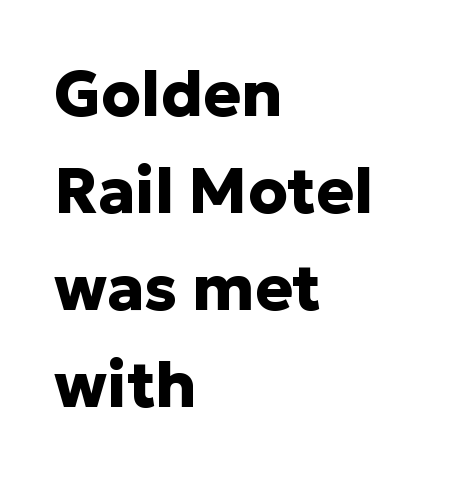
{"serif": "no", "italic": "no", "bold": "yes", "weight": "heavy", "width": "normal", "stroke_contrast": "low", "x_height": "medium", "monospaced": "no", "underline": "no", "align": "left", "line_spacing": "normal", "line_spacing_ratio": 1.54, "letter_spacing": "normal", "letter_spacing_em": 0.0, "glyph_px": 63}
